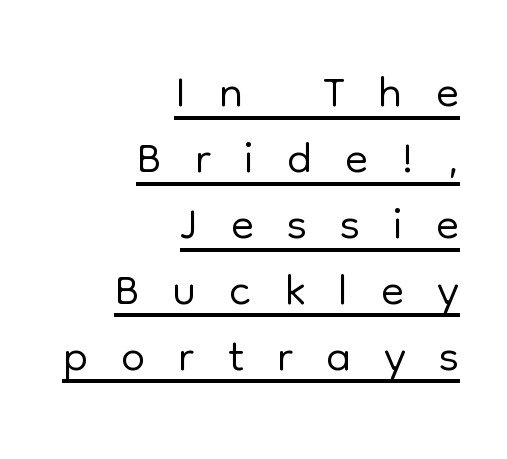
{"serif": "no", "italic": "no", "bold": "no", "weight": "light", "width": "normal", "stroke_contrast": "low", "x_height": "medium", "monospaced": "no", "underline": "yes", "align": "right", "line_spacing": "tight", "line_spacing_ratio": 0.97, "letter_spacing": "wide", "letter_spacing_em": 0.49, "glyph_px": 68}
